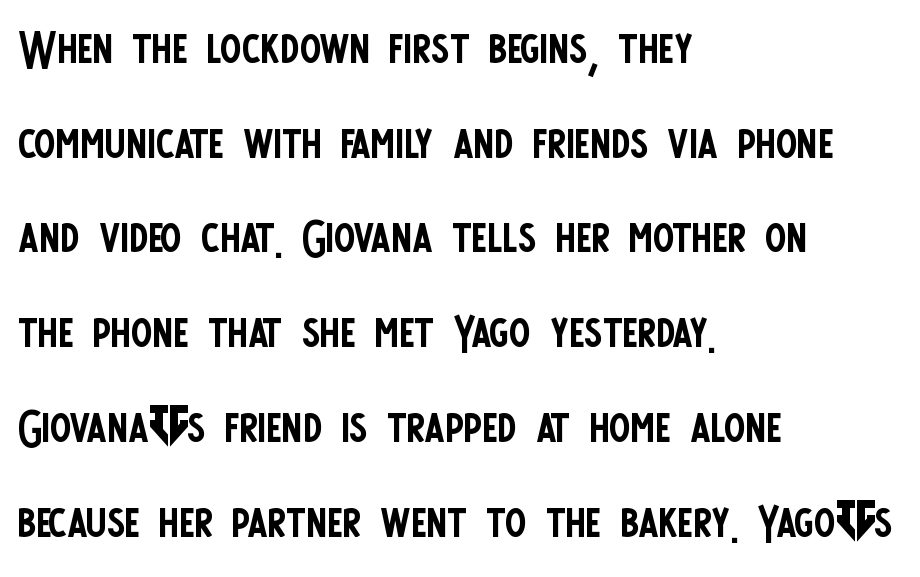
{"serif": "no", "italic": "no", "bold": "no", "weight": "regular", "width": "condensed", "stroke_contrast": "low", "x_height": "large", "monospaced": "no", "underline": "no", "align": "left", "line_spacing": "normal", "line_spacing_ratio": 1.48, "letter_spacing": "normal", "letter_spacing_em": 0.0, "glyph_px": 64}
